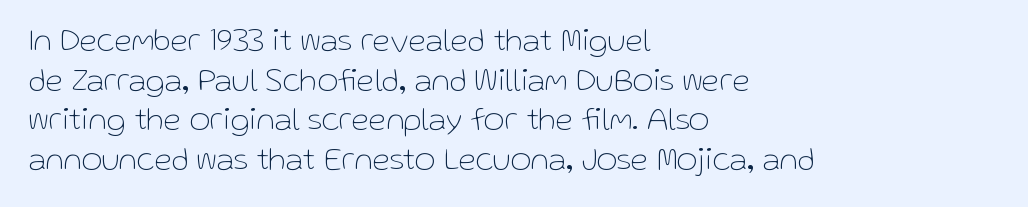
Q: Is the text bold? A: No.
Q: Is the text italic (slanted)? A: No, it is upright.
Q: Is the typeface a serif or a sans-serif typeface? A: Sans-serif.
Q: Is the text underlined? A: No.
Q: How is the paragraph aligned? A: Left-aligned.
Q: Is the spacing between letters normal or unusually wide? A: Normal.
Q: Width (condensed, normal, or wide)? A: Normal.
Q: Stroke contrast? A: Low.
Q: x-height? A: Medium.
Q: Monospaced? A: No.
